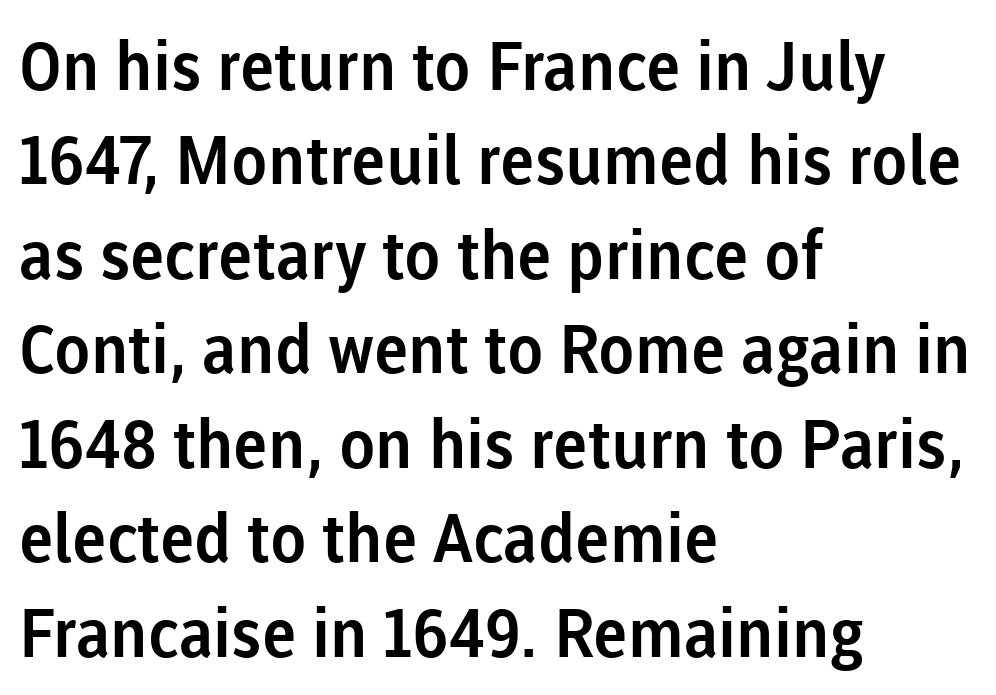
Q: Is the text italic (slanted)? A: No, it is upright.
Q: Is the typeface a serif or a sans-serif typeface? A: Sans-serif.
Q: Is the text underlined? A: No.
Q: How is the paragraph aligned? A: Left-aligned.
Q: Is the spacing between letters normal or unusually wide? A: Normal.
Q: Is the spacing between lines tight, normal or loose? A: Normal.
Q: Width (condensed, normal, or wide)? A: Normal.
Q: Stroke contrast? A: Low.
Q: x-height? A: Medium.
Q: Monospaced? A: No.
